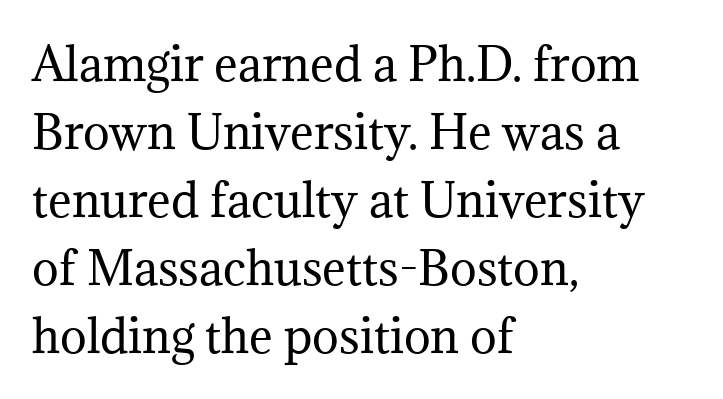
The image shows 45 px regular-weight serif type, upright; set left-aligned, normal line spacing (1.51x), normal letter spacing, not underlined; medium stroke contrast and a medium x-height.
